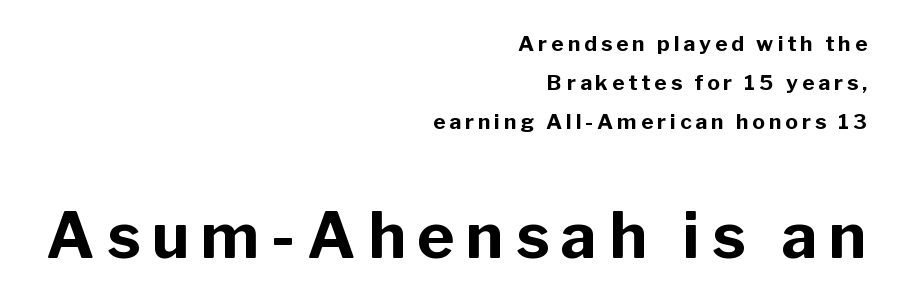
The image shows 63 px bold sans-serif type, upright; set right-aligned, line spacing 1.85x, not underlined; the second (bottom) block is 3.0x larger; low stroke contrast and a medium x-height.
